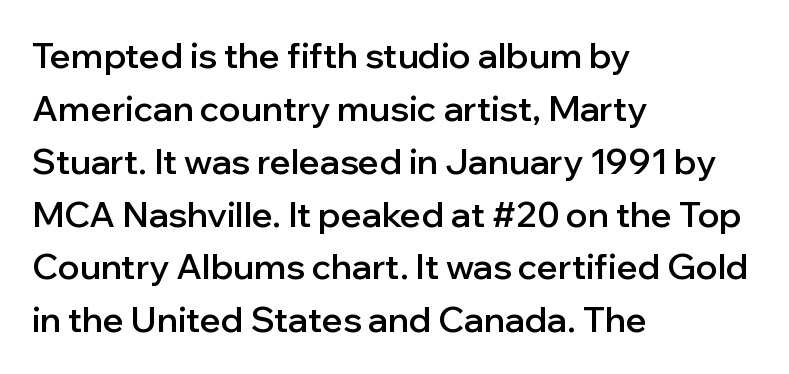
The image shows 35 px semibold sans-serif type, upright; set left-aligned, normal line spacing (1.51x), normal letter spacing, not underlined; low stroke contrast and a medium x-height.
